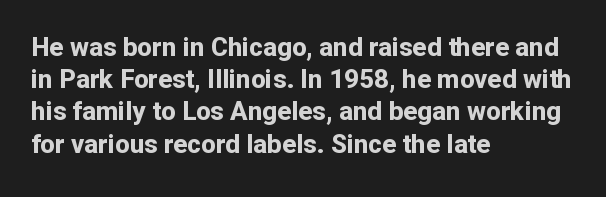
The image shows 26 px bold type, upright; set left-aligned, line spacing 1.24x, normal letter spacing, not underlined.
